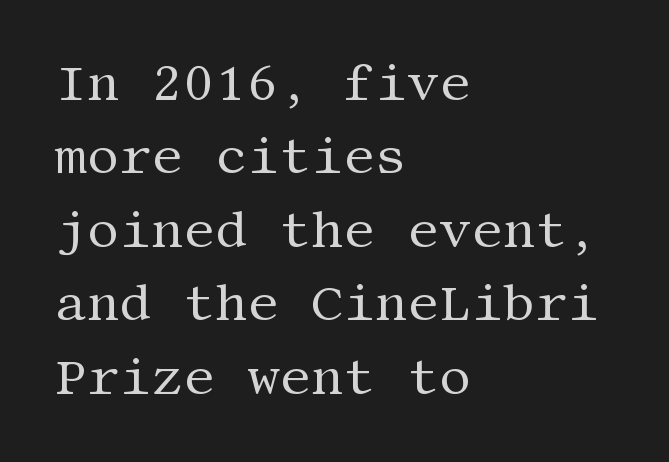
The image shows 50 px regular-weight serif type, upright; set left-aligned, normal line spacing (1.47x), normal letter spacing, not underlined; medium stroke contrast and a large x-height.
